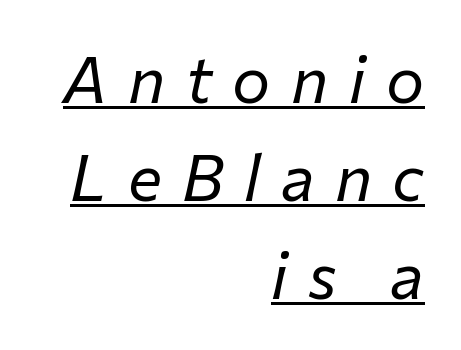
Alignment: flush right. This sample uses an oblique cut, with every glyph tilted off the vertical. The space between consecutive lines is moderate. You could only call the tracking loose — the letters float apart.
